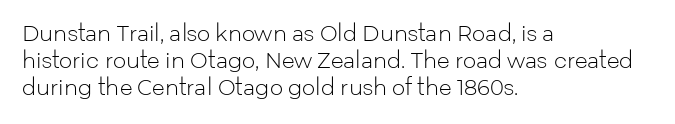
Q: Is the text bold? A: No.
Q: Is the text italic (slanted)? A: No, it is upright.
Q: Is the text underlined? A: No.
Q: How is the paragraph aligned? A: Left-aligned.
Q: Is the spacing between letters normal or unusually wide? A: Normal.
Q: Is the spacing between lines tight, normal or loose? A: Normal.
